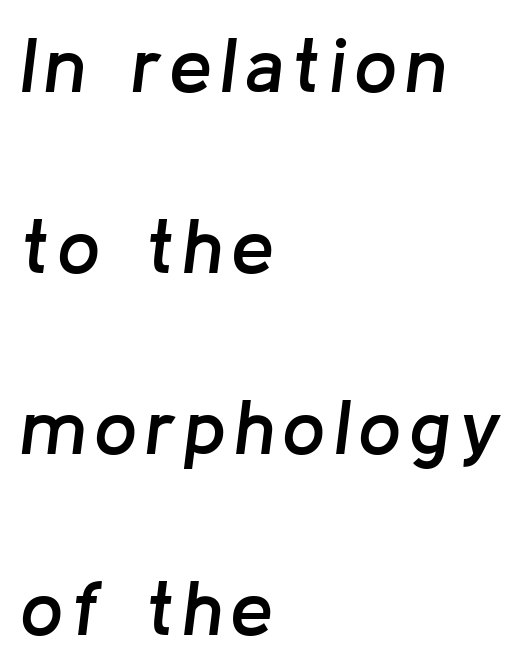
The image shows 77 px semibold type, italic (leaning right); set left-aligned, loose line spacing (2.35x), not underlined; low stroke contrast and a medium x-height.
